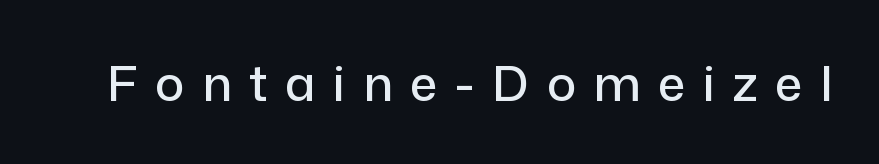
The image shows 49 px sans-serif type, upright; set unusually wide letter spacing (+0.36 em), not underlined; low stroke contrast and a medium x-height.
